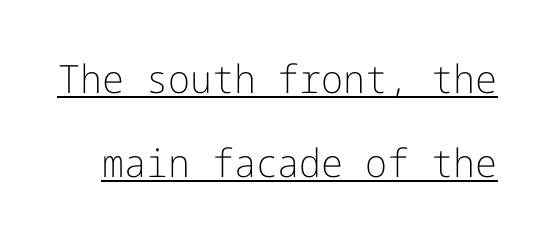
Q: Is the text bold? A: No.
Q: Is the text italic (slanted)? A: No, it is upright.
Q: Is the typeface a serif or a sans-serif typeface? A: Sans-serif.
Q: Is the text underlined? A: Yes.
Q: Is the spacing between letters normal or unusually wide? A: Normal.
Q: Is the spacing between lines tight, normal or loose? A: Loose.
Q: Width (condensed, normal, or wide)? A: Normal.
Q: Stroke contrast? A: Low.
Q: x-height? A: Medium.
